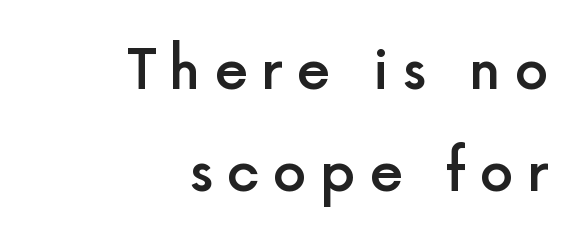
Q: Is the text bold? A: Semi-bold.
Q: Is the text italic (slanted)? A: No, it is upright.
Q: Is the typeface a serif or a sans-serif typeface? A: Sans-serif.
Q: Is the text underlined? A: No.
Q: How is the paragraph aligned? A: Right-aligned.
Q: Is the spacing between letters normal or unusually wide? A: Unusually wide.
Q: Width (condensed, normal, or wide)? A: Normal.
Q: x-height? A: Medium.
Q: Monospaced? A: No.
